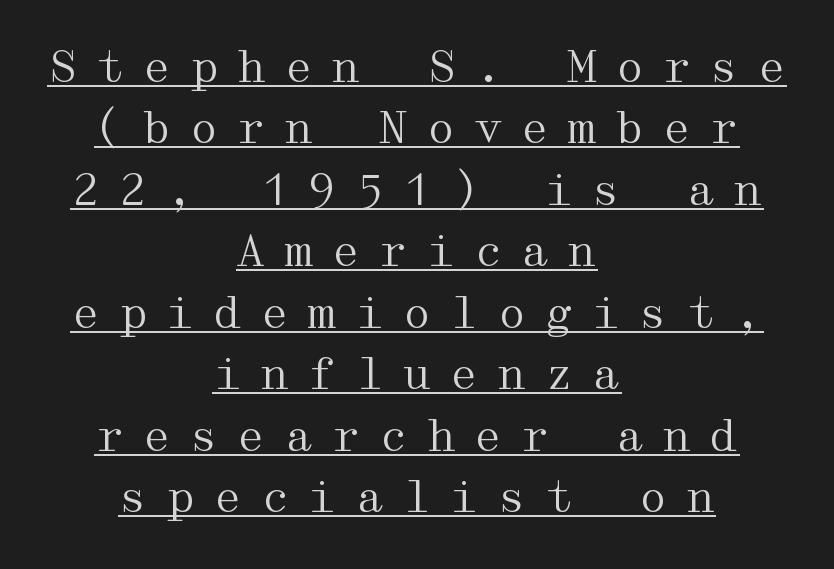
The paragraph has two soft edges and a firm central axis. Tracking here is generous; glyphs stand well apart from one another. Underlining? Definitely there. The specimen reads as upright at a glance. This rendering employs a face with finishing strokes, i.e., a serif. Compared with typical paragraphs, the rows here are spaced about the same.
